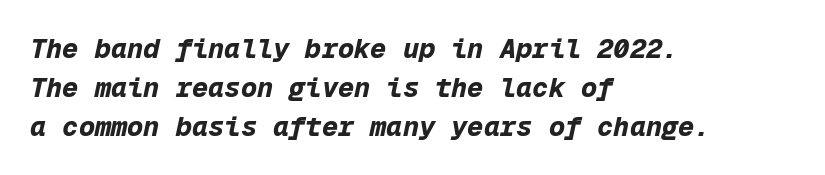
Regular leading. You'd pick this weight for a headline — it's a proper bold. The area under the type is left untouched. Slanted lettering throughout.
